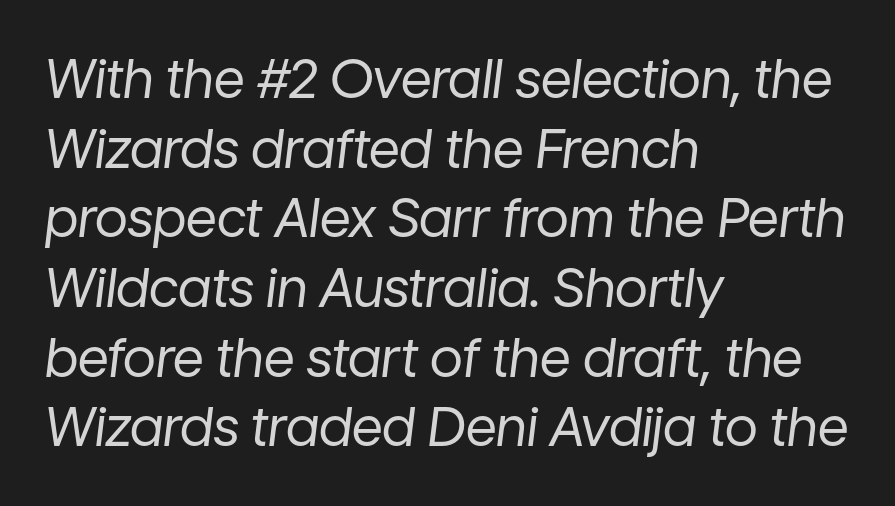
Q: Is the text bold? A: No.
Q: Is the text italic (slanted)? A: Yes, it leans right by about 7 degrees.
Q: Is the text underlined? A: No.
Q: How is the paragraph aligned? A: Left-aligned.
Q: Is the spacing between letters normal or unusually wide? A: Normal.
Q: Is the spacing between lines tight, normal or loose? A: Normal.
Q: Width (condensed, normal, or wide)? A: Normal.
Q: Stroke contrast? A: Low.
Q: x-height? A: Medium.
Q: Monospaced? A: No.
